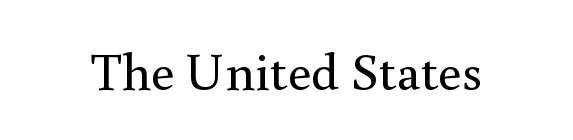
Q: Is the text bold? A: No.
Q: Is the text italic (slanted)? A: No, it is upright.
Q: Is the typeface a serif or a sans-serif typeface? A: Serif.
Q: Is the text underlined? A: No.
Q: Is the spacing between letters normal or unusually wide? A: Normal.
Q: Width (condensed, normal, or wide)? A: Normal.
Q: x-height? A: Small.
Q: Monospaced? A: No.
